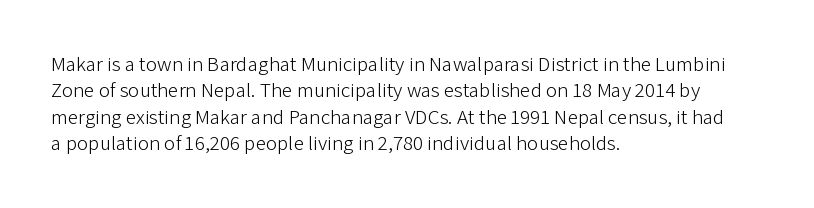
Q: Is the text bold? A: No.
Q: Is the text italic (slanted)? A: No, it is upright.
Q: Is the text underlined? A: No.
Q: How is the paragraph aligned? A: Left-aligned.
Q: Is the spacing between letters normal or unusually wide? A: Normal.
Q: Is the spacing between lines tight, normal or loose? A: Normal.
